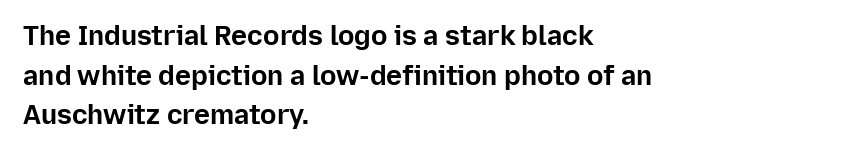
Q: Is the text bold? A: Yes.
Q: Is the text italic (slanted)? A: No, it is upright.
Q: Is the text underlined? A: No.
Q: How is the paragraph aligned? A: Left-aligned.
Q: Is the spacing between letters normal or unusually wide? A: Normal.
Q: Is the spacing between lines tight, normal or loose? A: Normal.
